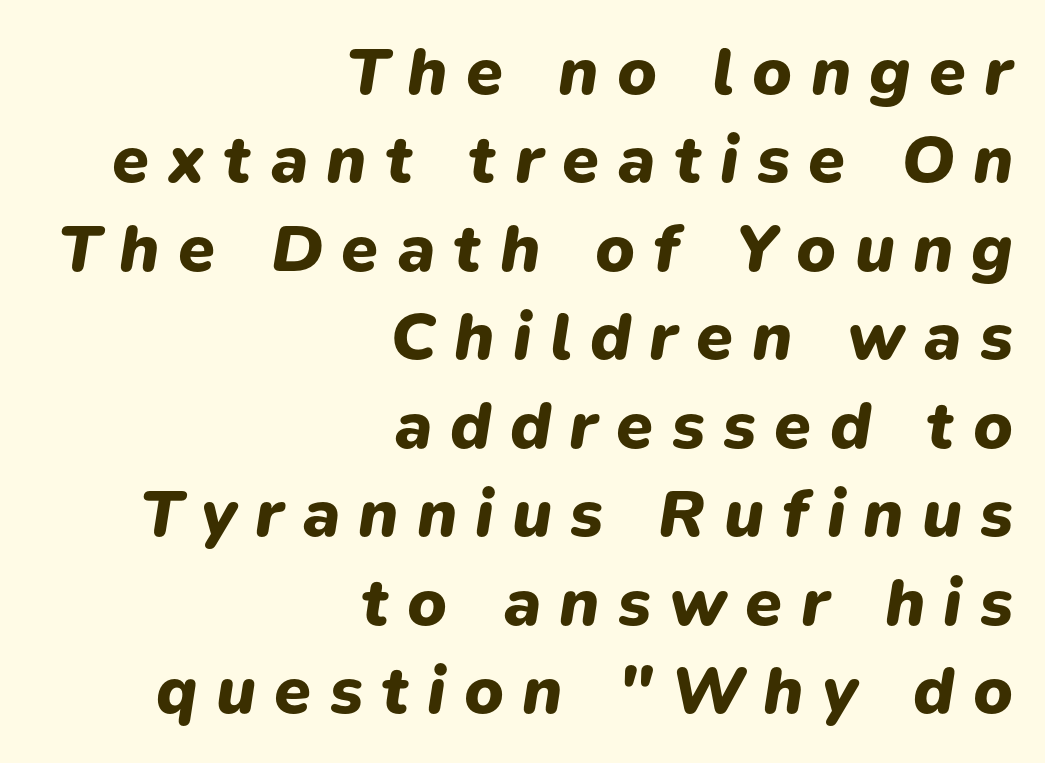
The font is running at its bold setting. The text carries the slant typical of an italic or oblique font. The space beneath each line is pristine and unruled. A typesetter would call this proportional, since set widths differ per character. All the whitespace from short lines collects on the left. A typesetter would call this heavily tracked-out type.
